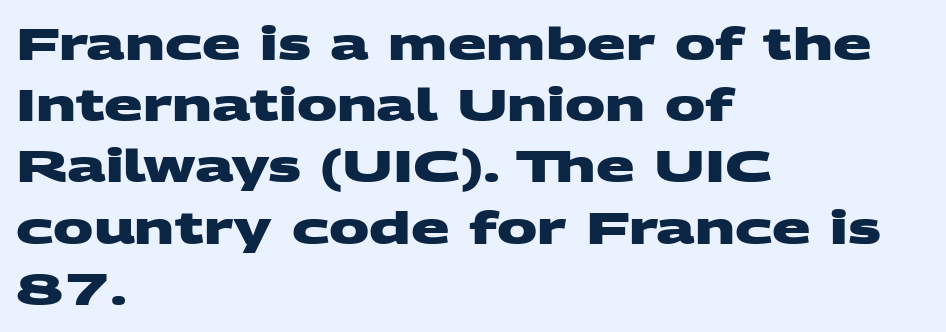
{"serif": "no", "bold": "yes", "weight": "heavy", "width": "wide", "stroke_contrast": "medium", "x_height": "large", "monospaced": "no", "underline": "no", "align": "left", "line_spacing": "normal", "line_spacing_ratio": 1.36, "letter_spacing": "normal", "letter_spacing_em": 0.0, "glyph_px": 45}
